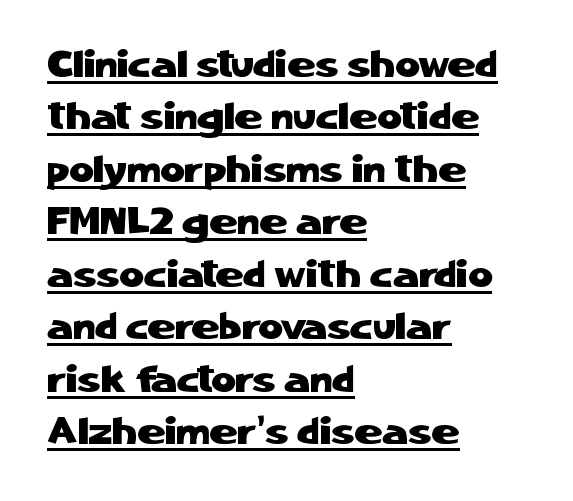
Q: Is the text italic (slanted)? A: No, it is upright.
Q: Is the typeface a serif or a sans-serif typeface? A: Sans-serif.
Q: Is the text underlined? A: Yes.
Q: How is the paragraph aligned? A: Left-aligned.
Q: Is the spacing between letters normal or unusually wide? A: Normal.
Q: Is the spacing between lines tight, normal or loose? A: Normal.
Q: Width (condensed, normal, or wide)? A: Normal.
Q: Stroke contrast? A: Low.
Q: x-height? A: Medium.
Q: Monospaced? A: No.
